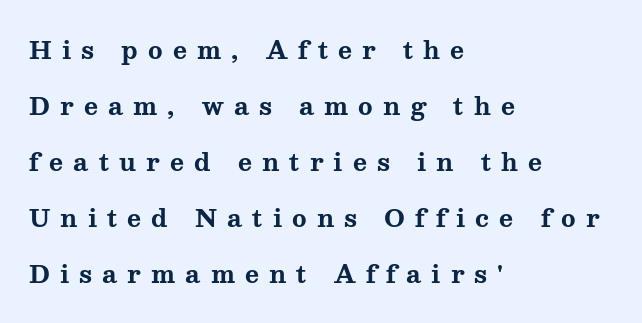
{"italic": "no", "bold": "yes", "underline": "no", "align": "left", "line_spacing": "loose", "line_spacing_ratio": 2.33, "letter_spacing": "wide", "letter_spacing_em": 0.42, "glyph_px": 24}
